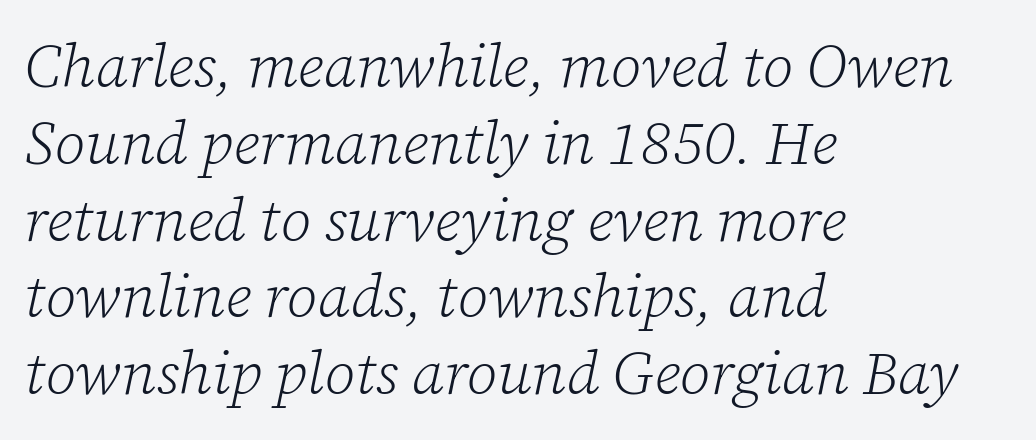
It's the slanting kind of type. Nobody touched the tracking dial on this one. Looks like regular typesetting: each glyph gets only the width it needs. What's the leading like? Ordinary, nothing unusual. Classification — serif.
